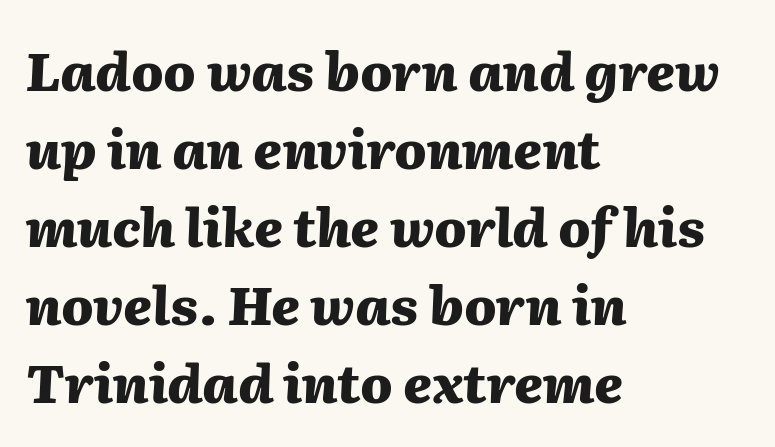
{"italic": "yes", "lean": "right", "slant_degrees": 2, "bold": "yes", "weight": "heavy", "width": "normal", "stroke_contrast": "medium", "x_height": "medium", "monospaced": "no", "underline": "no", "align": "left", "line_spacing": "normal", "line_spacing_ratio": 1.47, "letter_spacing": "normal", "letter_spacing_em": 0.0, "glyph_px": 53}
